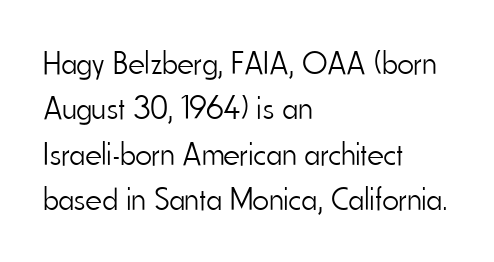
The image shows 32 px light, condensed sans-serif type, upright; set left-aligned, normal line spacing (1.42x), normal letter spacing, not underlined; low stroke contrast and a small x-height.
